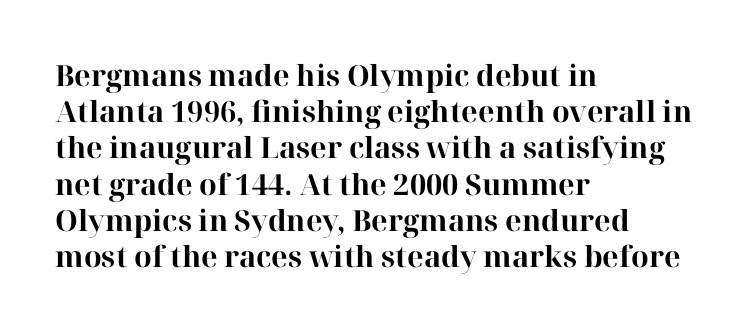
Q: Is the text bold? A: Yes.
Q: Is the text italic (slanted)? A: No, it is upright.
Q: Is the typeface a serif or a sans-serif typeface? A: Serif.
Q: Is the text underlined? A: No.
Q: How is the paragraph aligned? A: Left-aligned.
Q: Is the spacing between letters normal or unusually wide? A: Normal.
Q: Is the spacing between lines tight, normal or loose? A: Normal.
Q: Width (condensed, normal, or wide)? A: Normal.
Q: Stroke contrast? A: High.
Q: x-height? A: Medium.
Q: Monospaced? A: No.
